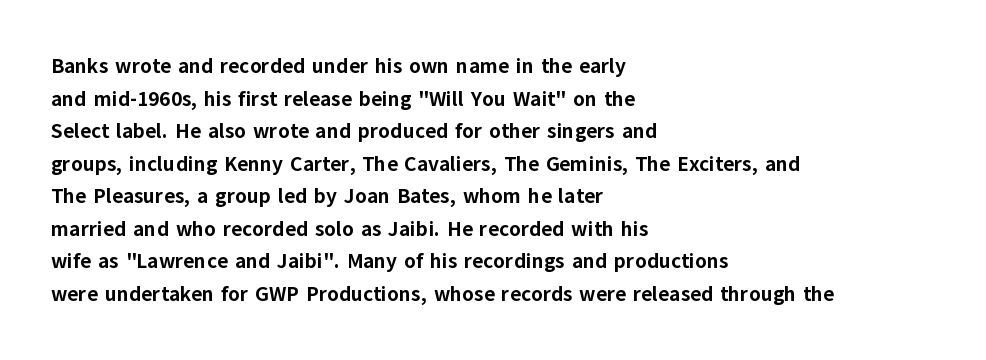
{"italic": "no", "bold": "yes", "underline": "no", "align": "left", "line_spacing": "normal", "line_spacing_ratio": 1.55, "letter_spacing": "normal", "letter_spacing_em": 0.0, "glyph_px": 21}
